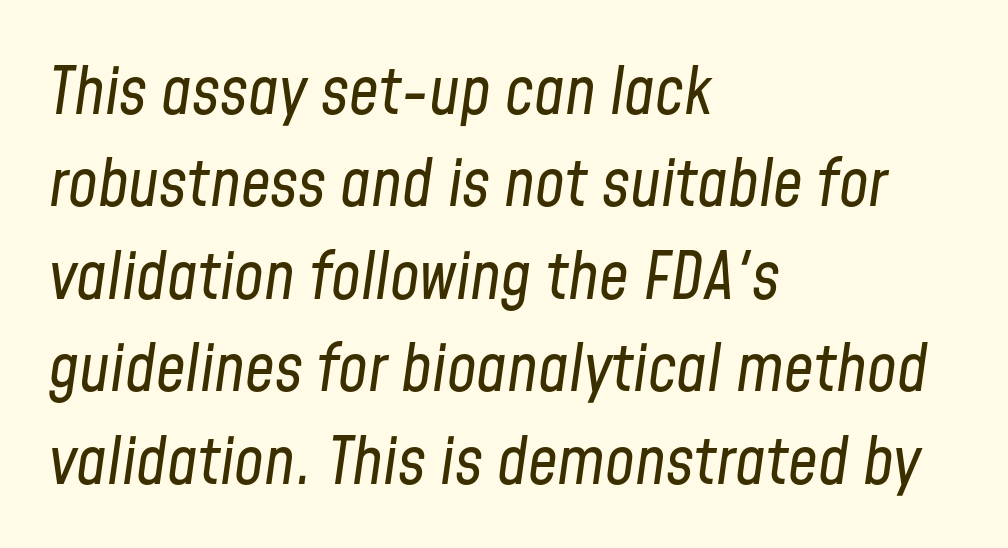
The passage is arranged the way most books set body copy — flush left. Glance below the letters and you will spot only blank space. A typesetter would call this proportional, since set widths differ per character. Horizontal bands of white between lines are of average thickness. Counters stay open thanks to moderate or lighter strokes. Looking at the ascenders, they clearly lean.
